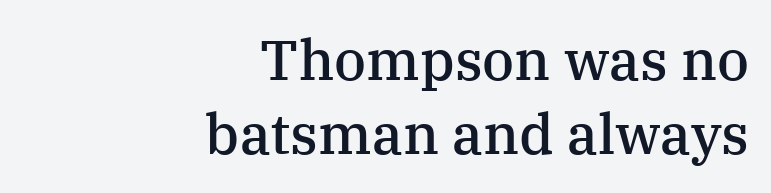
The image shows 56 px semibold serif type, upright; set right-aligned, normal line spacing (1.33x), normal letter spacing, not underlined; medium stroke contrast and a medium x-height.
